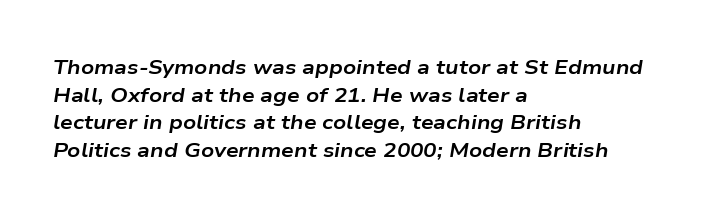
The image shows 20 px bold type, italic (leaning right); set left-aligned, normal line spacing (1.38x), normal letter spacing, not underlined.
